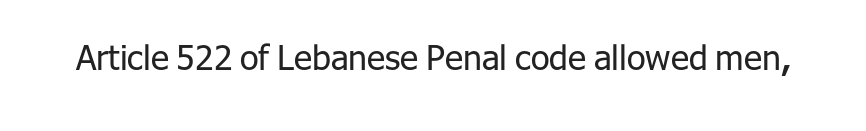
The image shows 34 px regular-weight sans-serif type, upright; set normal letter spacing, not underlined; low stroke contrast and a medium x-height.
